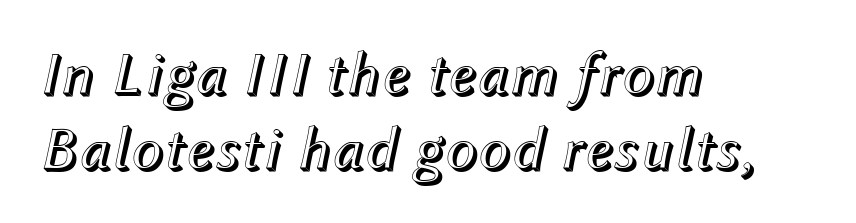
Q: Is the text italic (slanted)? A: Yes, it leans right by about 12 degrees.
Q: Is the text underlined? A: No.
Q: How is the paragraph aligned? A: Left-aligned.
Q: Is the spacing between letters normal or unusually wide? A: Normal.
Q: Width (condensed, normal, or wide)? A: Normal.
Q: x-height? A: Medium.
Q: Monospaced? A: No.
